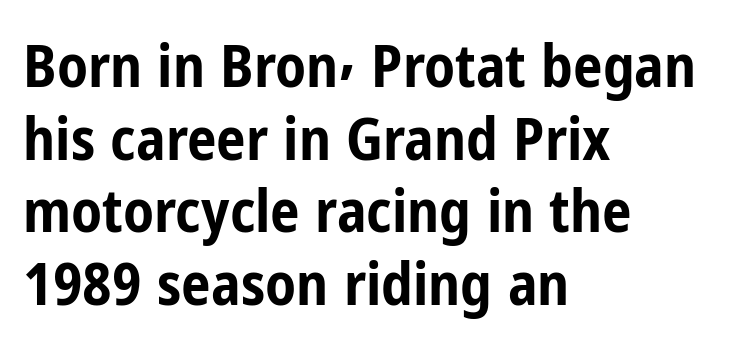
The zone under the glyphs is completely vacant. Is this a fixed-width face? No — the glyphs have proportional, varying widths. Short note: letters normally spaced. Examine the stroke ends and you'll find no serifs.
